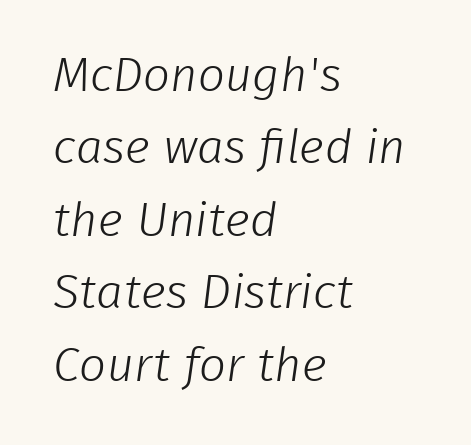
Q: Is the text bold? A: No.
Q: Is the typeface a serif or a sans-serif typeface? A: Sans-serif.
Q: Is the text underlined? A: No.
Q: How is the paragraph aligned? A: Left-aligned.
Q: Is the spacing between letters normal or unusually wide? A: Normal.
Q: Is the spacing between lines tight, normal or loose? A: Normal.
Q: Width (condensed, normal, or wide)? A: Normal.
Q: Stroke contrast? A: Low.
Q: x-height? A: Medium.
Q: Monospaced? A: No.
